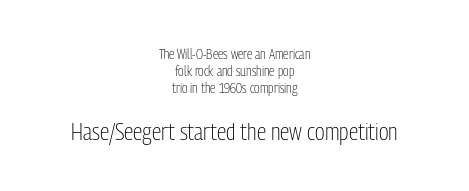
The image shows 24 px text type, upright; set centered, line spacing 1.23x, normal letter spacing, not underlined; the second (bottom) block is 1.71x larger.
